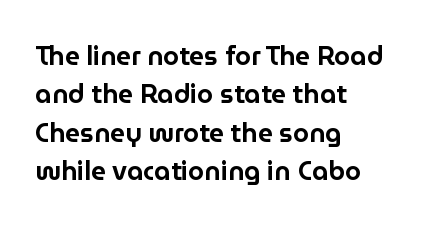
Q: Is the text italic (slanted)? A: No, it is upright.
Q: Is the text underlined? A: No.
Q: How is the paragraph aligned? A: Left-aligned.
Q: Is the spacing between letters normal or unusually wide? A: Normal.
Q: Is the spacing between lines tight, normal or loose? A: Normal.
